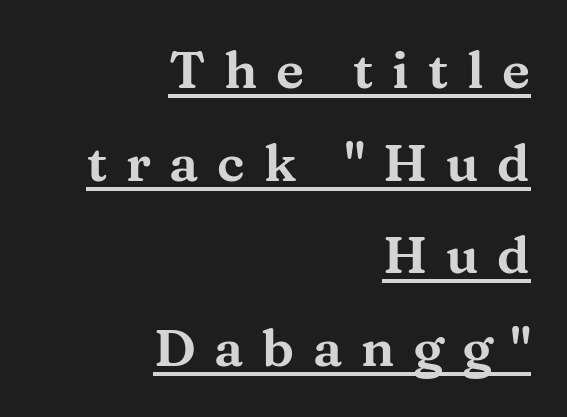
Here the designer chose a conventional face with non-uniform glyph widths. Between one letter and the next there's a generous, obvious gap. The typography opts for an upright posture over an oblique one. Which margin do the lines hug? The right one — the left edge is uneven. The glyphs in this specimen are seriffed.
